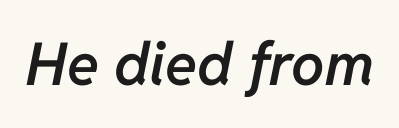
The glyphs look as if they've been sheared to an angle. This sample has the flowing, uneven cadence of proportional lettering. The characters look somewhat weighty, a semibold short of true bold. Does extra space separate the letters? No, they use regular spacing. The words here are not underlined.
